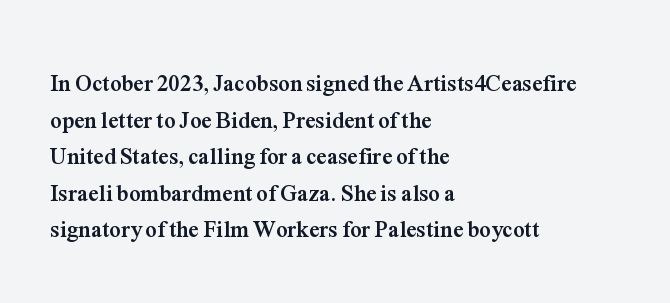
{"italic": "no", "bold": "yes", "underline": "no", "align": "left", "line_spacing": "normal", "line_spacing_ratio": 1.59, "letter_spacing": "normal", "letter_spacing_em": 0.0, "glyph_px": 23}
